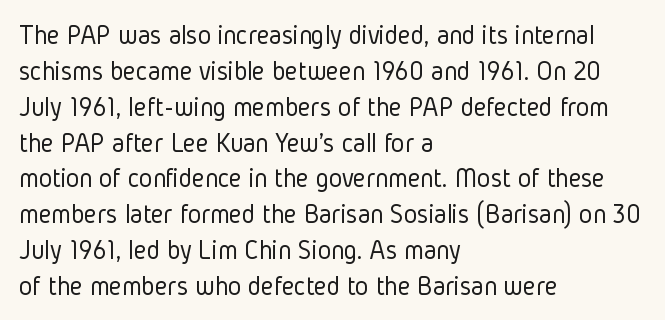
The image shows 28 px light, condensed sans-serif type, upright; set left-aligned, normal line spacing (1.28x), normal letter spacing, not underlined; low stroke contrast and a medium x-height.
